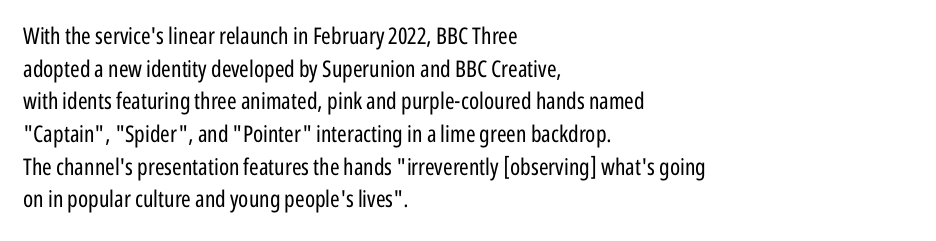
{"italic": "no", "bold": "no", "underline": "no", "align": "left", "line_spacing": "normal", "line_spacing_ratio": 1.42, "letter_spacing": "normal", "letter_spacing_em": 0.0, "glyph_px": 23}
